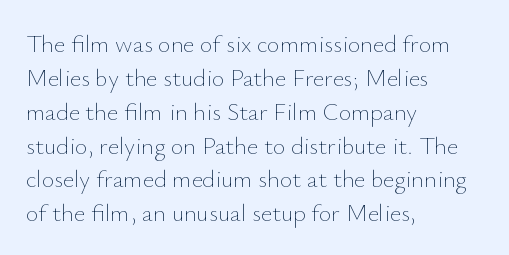
{"italic": "no", "bold": "no", "underline": "no", "align": "left", "line_spacing": "normal", "line_spacing_ratio": 1.41, "letter_spacing": "normal", "letter_spacing_em": 0.0, "glyph_px": 24}
